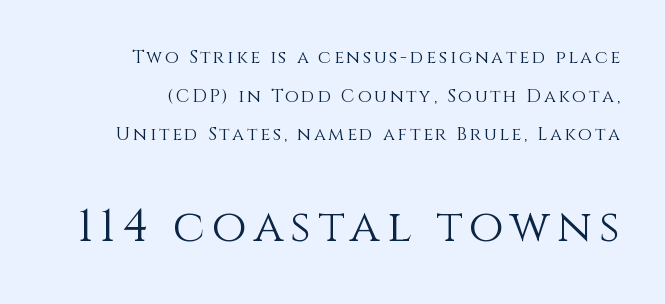
Heft: none added — not bold. A bare baseline throughout the passage. It's the straight-up-and-down kind of type. The space between consecutive lines is lavish.
